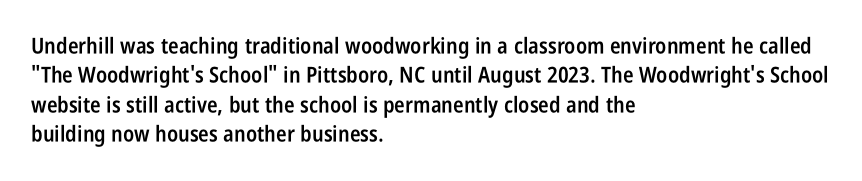
Unmarked baselines from the first word to the last. Does the copy run flush right? No — it runs flush left. Every stem runs plumb, perpendicular to the baseline. Each glyph is drawn with semibold strokes, heavier than normal yet not fully bold. The rendering keeps characters at their native spacing.
